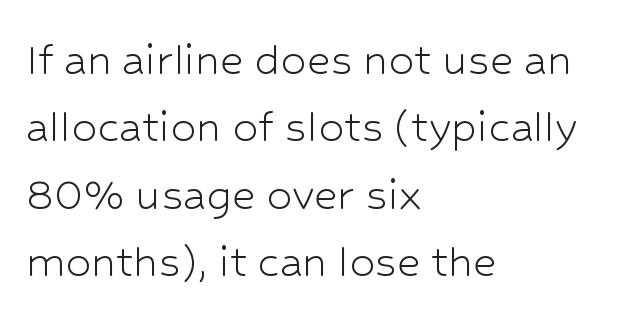
The rendering uses natural spacing where letterforms have individual widths. Decoration check: the copy has no underline. Every stem runs plumb, perpendicular to the baseline. In terms of letterspacing, this is plain default setting. Regarding serifs, this sample does without them. Honestly, the row spacing looks completely unremarkable.
